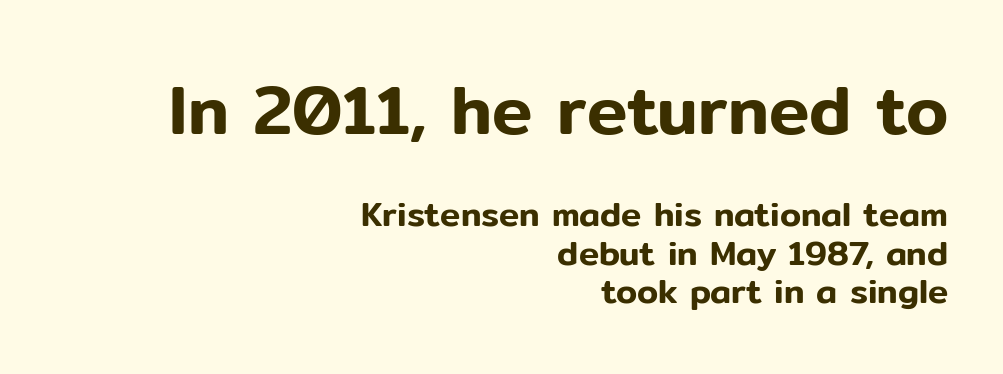
The image shows 68 px sans-serif type, upright; set right-aligned, tight line spacing (1.13x), normal letter spacing, not underlined; the first (top) block is 2.0x larger; low stroke contrast and a medium x-height.
